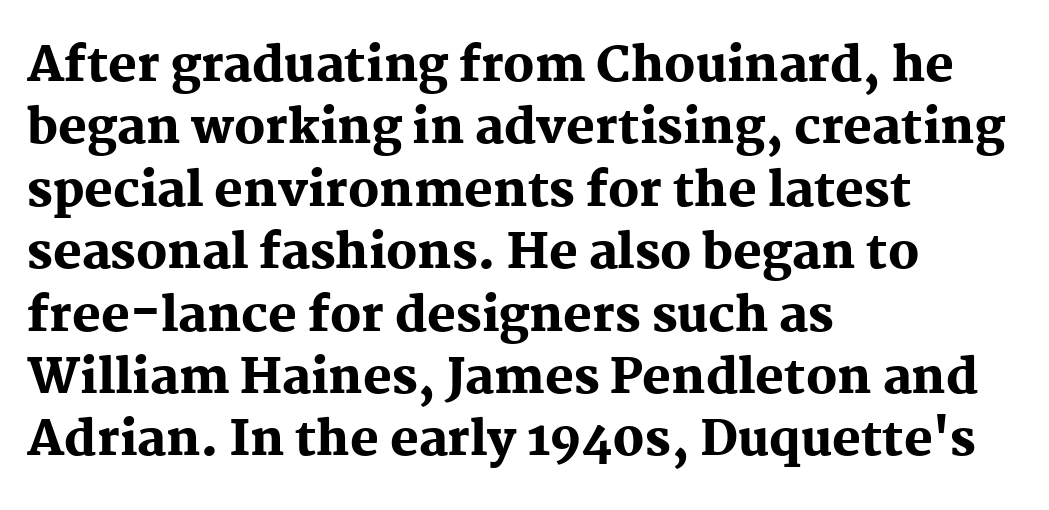
Q: Is the text bold? A: Yes.
Q: Is the text italic (slanted)? A: No, it is upright.
Q: Is the typeface a serif or a sans-serif typeface? A: Serif.
Q: Is the text underlined? A: No.
Q: How is the paragraph aligned? A: Left-aligned.
Q: Is the spacing between letters normal or unusually wide? A: Normal.
Q: Is the spacing between lines tight, normal or loose? A: Normal.
Q: Width (condensed, normal, or wide)? A: Normal.
Q: Stroke contrast? A: Medium.
Q: x-height? A: Medium.
Q: Monospaced? A: No.
